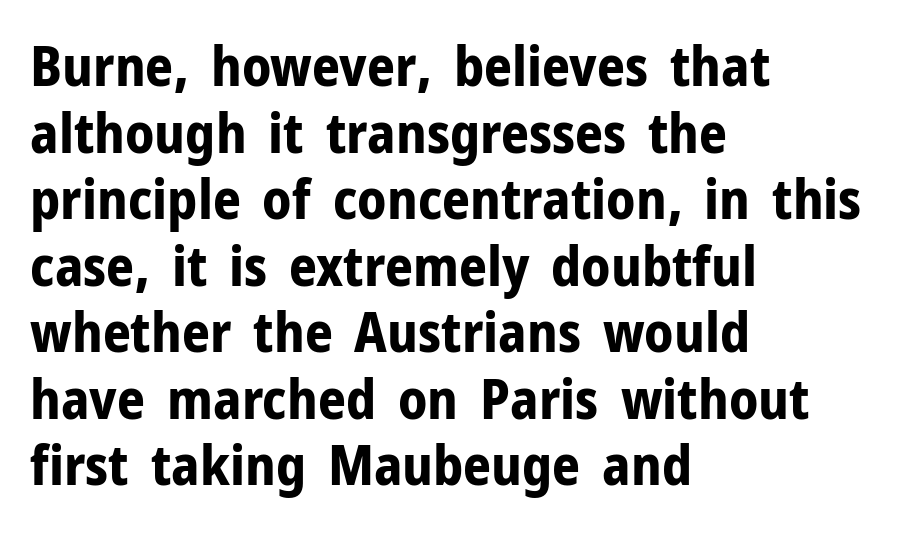
The image shows 55 px bold sans-serif type, upright; set left-aligned, line spacing 1.21x, normal letter spacing, not underlined; low stroke contrast and a medium x-height.
